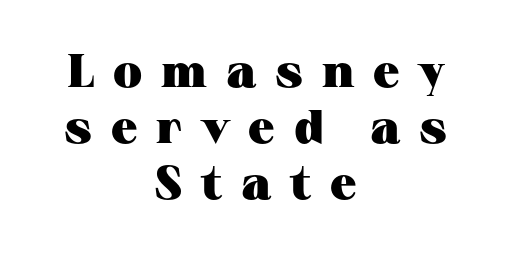
The paragraph has two soft edges and a firm central axis. A dark, heavy texture on the line: the type is bold. Notice how the stems are strictly vertical — no italics here. Do the characters align in a grid? No, the font is proportional.
